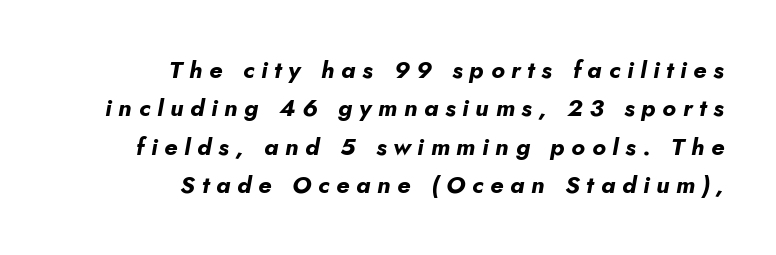
The image shows 24 px bold type, italic (leaning right); set right-aligned, normal line spacing (1.6x), unusually wide letter spacing (+0.28 em), not underlined.
